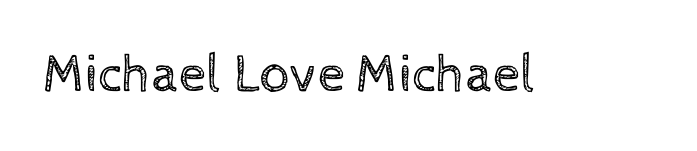
{"italic": "no", "bold": "no", "weight": "regular", "width": "normal", "x_height": "medium", "monospaced": "no", "underline": "no", "letter_spacing": "normal", "letter_spacing_em": 0.0, "glyph_px": 54}
